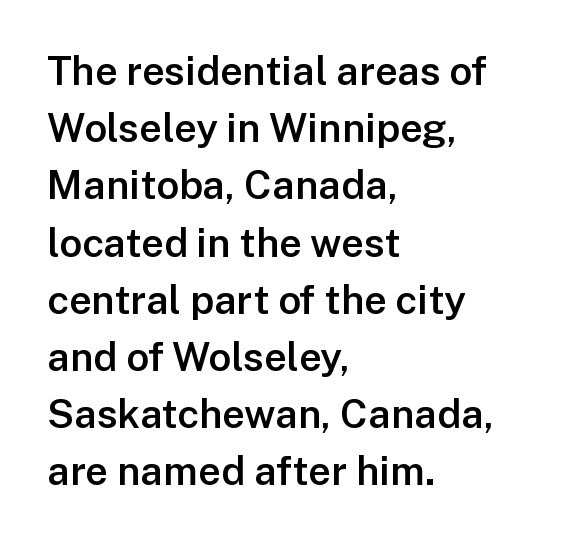
The image shows 40 px semibold sans-serif type, upright; set left-aligned, normal line spacing (1.43x), normal letter spacing, not underlined; low stroke contrast and a medium x-height.
